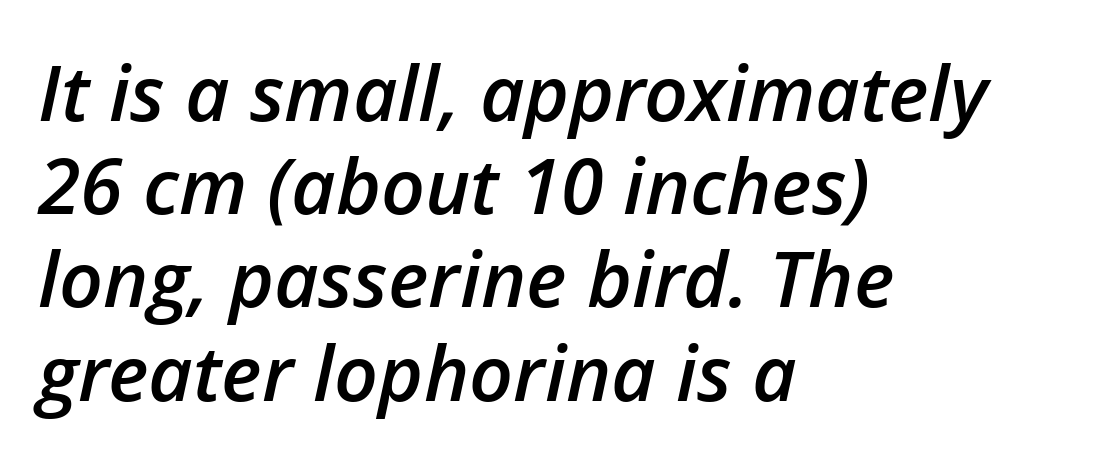
{"italic": "yes", "lean": "right", "slant_degrees": 12, "bold": "semi", "weight": "semibold", "width": "normal", "stroke_contrast": "low", "x_height": "medium", "monospaced": "no", "underline": "no", "align": "left", "line_spacing_ratio": 1.21, "letter_spacing": "normal", "letter_spacing_em": 0.0, "glyph_px": 77}
